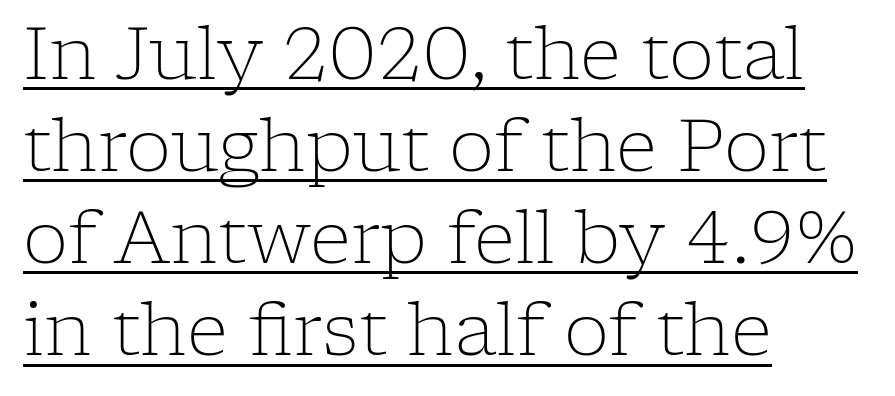
A light-to-regular cut is what we see here. It's the straight-up-and-down kind of type. Looks like someone drew a line under every word here. You could not count columns in this text — the font is proportionally spaced. The letterforms sit shoulder to shoulder at normal distance. Little horizontal feet cap the strokes, marking this as serif type.
